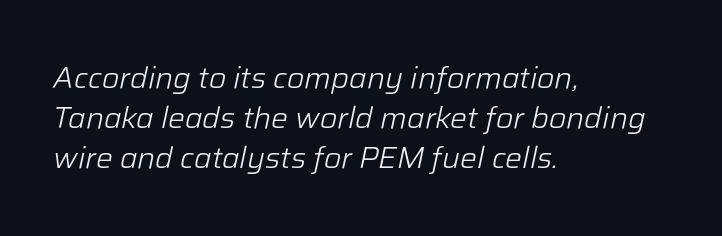
Q: Is the text bold? A: No.
Q: Is the text italic (slanted)? A: Yes, it leans right by about 12 degrees.
Q: Is the text underlined? A: No.
Q: How is the paragraph aligned? A: Left-aligned.
Q: Is the spacing between letters normal or unusually wide? A: Normal.
Q: Is the spacing between lines tight, normal or loose? A: Normal.
Q: Width (condensed, normal, or wide)? A: Normal.
Q: Stroke contrast? A: Low.
Q: x-height? A: Medium.
Q: Monospaced? A: No.
